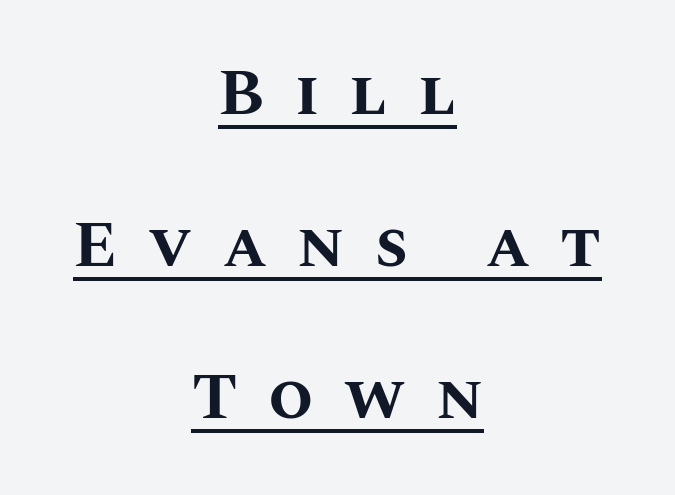
The image shows 65 px bold type, upright; set centered, loose line spacing (2.34x), unusually wide letter spacing (+0.47 em), underlined; medium stroke contrast and a large x-height.
